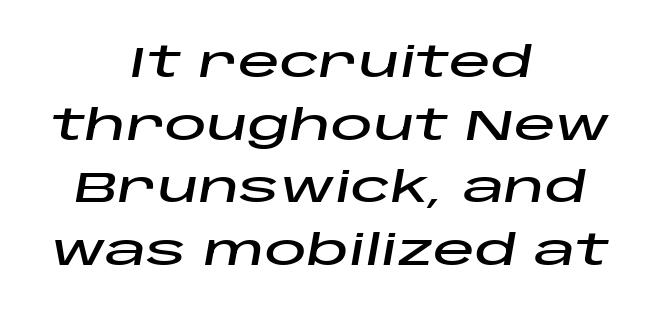
Q: Is the text italic (slanted)? A: Yes, it leans right by about 10 degrees.
Q: Is the text underlined? A: No.
Q: How is the paragraph aligned? A: Centered.
Q: Is the spacing between letters normal or unusually wide? A: Normal.
Q: Is the spacing between lines tight, normal or loose? A: Normal.
Q: Width (condensed, normal, or wide)? A: Wide.
Q: Stroke contrast? A: Low.
Q: x-height? A: Large.
Q: Monospaced? A: No.
